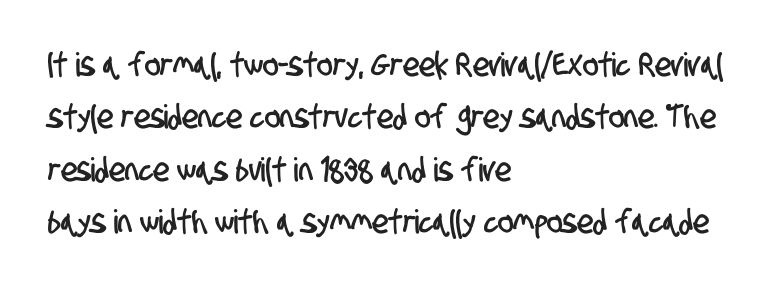
{"serif": "no", "width": "condensed", "stroke_contrast": "low", "x_height": "large", "monospaced": "no", "underline": "no", "align": "left", "line_spacing": "normal", "line_spacing_ratio": 1.59, "letter_spacing": "normal", "letter_spacing_em": 0.0, "glyph_px": 33}
